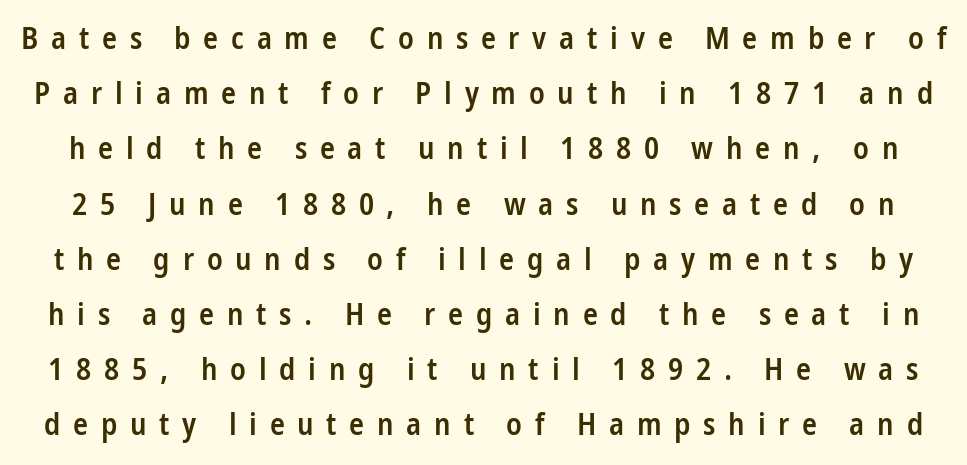
{"serif": "no", "italic": "no", "bold": "semi", "weight": "semibold", "width": "condensed", "stroke_contrast": "low", "x_height": "medium", "monospaced": "no", "underline": "no", "line_spacing_ratio": 1.78, "letter_spacing": "wide", "letter_spacing_em": 0.41, "glyph_px": 31}
